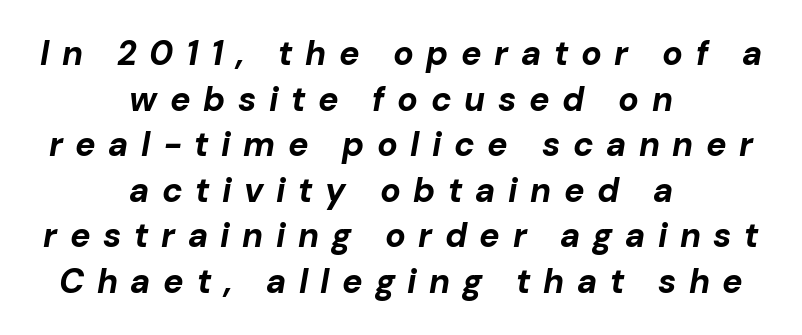
The image shows 34 px bold type, italic (leaning right); set centered, normal line spacing (1.34x), unusually wide letter spacing (+0.37 em), not underlined; low stroke contrast and a medium x-height.
